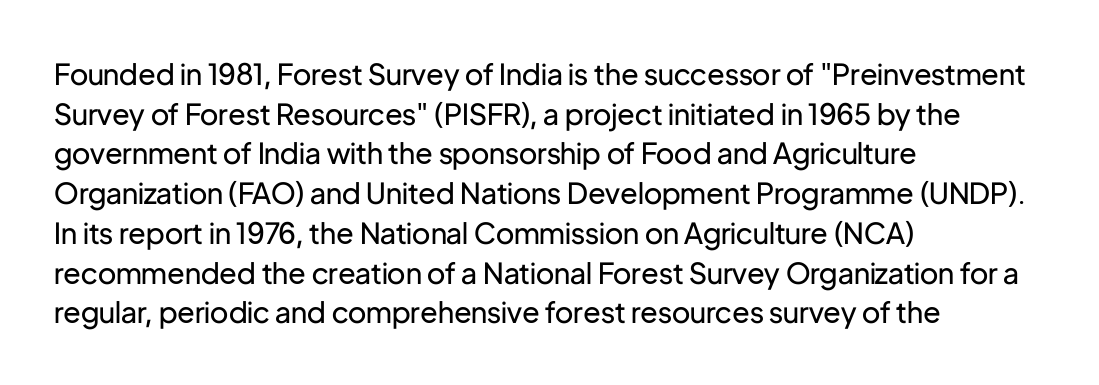
The image shows 29 px regular-weight sans-serif type, upright; set left-aligned, normal line spacing (1.37x), normal letter spacing, not underlined; low stroke contrast and a medium x-height.
